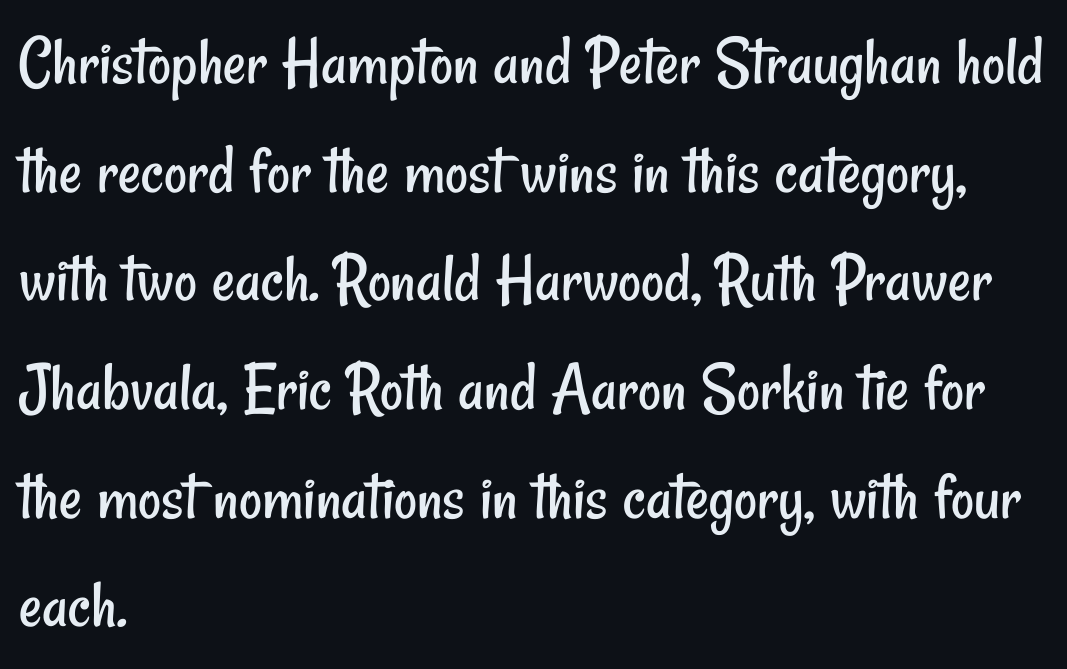
The letters advance in unequal steps, a hallmark of proportional type. Honestly, there is no underline to notice here at all. Teacher's note: observe the even left margin — that is flush-left alignment. Stem width sits at or under what a default text font uses. The lines sit at an ordinary, default distance from one another. Regarding serifs, this sample does without them.
